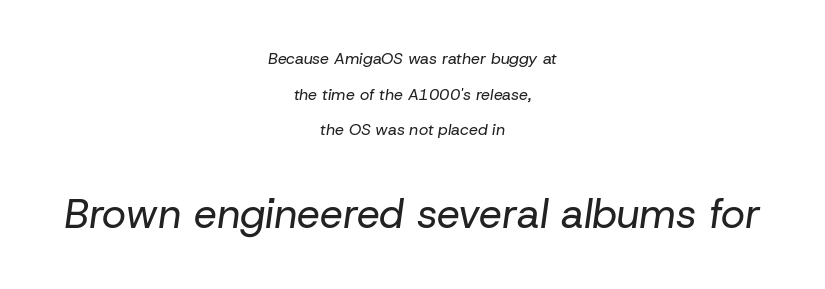
The image shows 41 px regular-weight type, italic (leaning right); set centered, loose line spacing (2.22x), normal letter spacing, not underlined; the second (bottom) block is 2.56x larger; low stroke contrast and a medium x-height.
